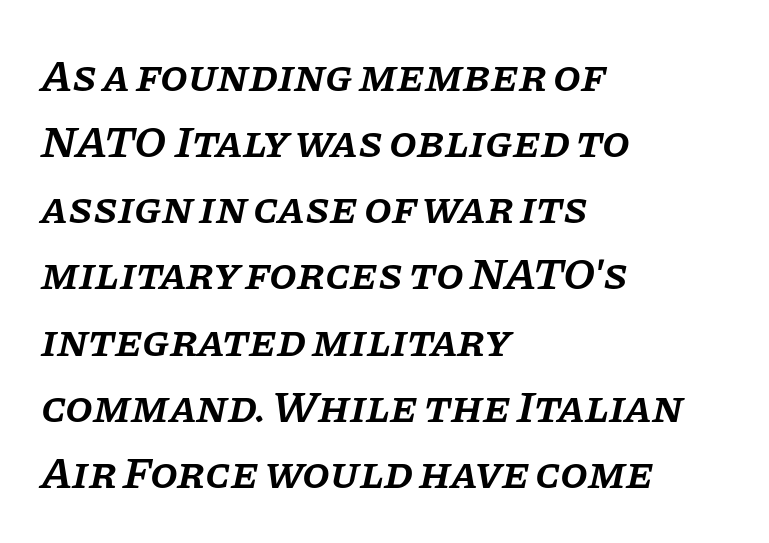
Q: Is the text bold? A: Semi-bold.
Q: Is the text italic (slanted)? A: Yes, it leans right by about 11 degrees.
Q: Is the typeface a serif or a sans-serif typeface? A: Serif.
Q: Is the text underlined? A: No.
Q: How is the paragraph aligned? A: Left-aligned.
Q: Is the spacing between letters normal or unusually wide? A: Normal.
Q: Is the spacing between lines tight, normal or loose? A: Normal.
Q: Width (condensed, normal, or wide)? A: Normal.
Q: Stroke contrast? A: Low.
Q: x-height? A: Large.
Q: Monospaced? A: No.
